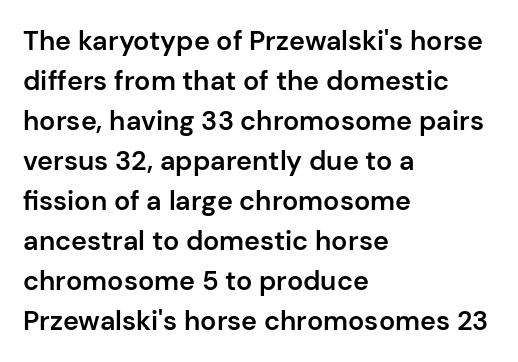
Type without underlining. The passage shown stacks its lines at a standard gap. This rendering uses left alignment, leaving the right contour irregular. Here the glyphs are tracked normally, forming tight word shapes.
